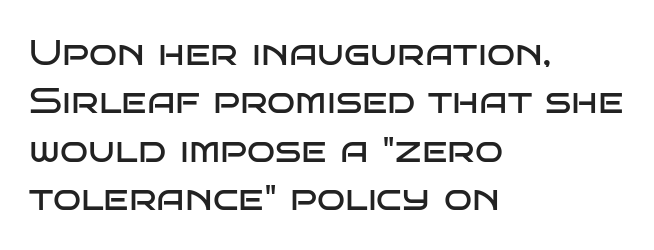
Q: Is the text bold? A: No.
Q: Is the text italic (slanted)? A: No, it is upright.
Q: Is the typeface a serif or a sans-serif typeface? A: Sans-serif.
Q: Is the text underlined? A: No.
Q: How is the paragraph aligned? A: Left-aligned.
Q: Is the spacing between letters normal or unusually wide? A: Normal.
Q: Is the spacing between lines tight, normal or loose? A: Normal.
Q: Width (condensed, normal, or wide)? A: Wide.
Q: Stroke contrast? A: Low.
Q: x-height? A: Large.
Q: Monospaced? A: No.
